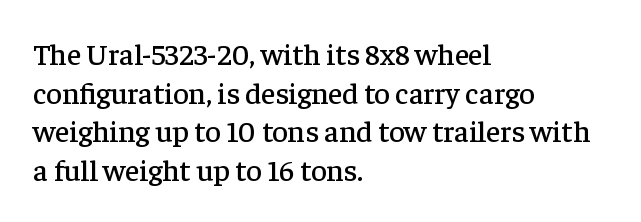
Q: Is the text italic (slanted)? A: No, it is upright.
Q: Is the typeface a serif or a sans-serif typeface? A: Serif.
Q: Is the text underlined? A: No.
Q: How is the paragraph aligned? A: Left-aligned.
Q: Is the spacing between letters normal or unusually wide? A: Normal.
Q: Is the spacing between lines tight, normal or loose? A: Normal.
Q: Width (condensed, normal, or wide)? A: Normal.
Q: Stroke contrast? A: Low.
Q: x-height? A: Medium.
Q: Monospaced? A: No.
